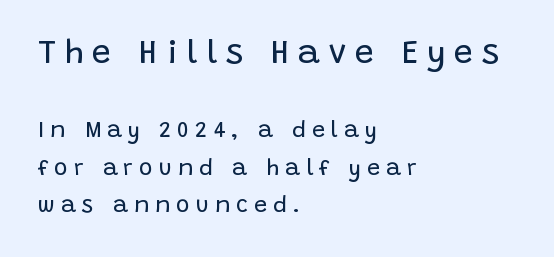
The image shows 34 px regular-weight sans-serif type, upright; set left-aligned, normal line spacing (1.62x), unusually wide letter spacing (+0.26 em), not underlined; the first (top) block is 1.48x larger; low stroke contrast and a large x-height.
